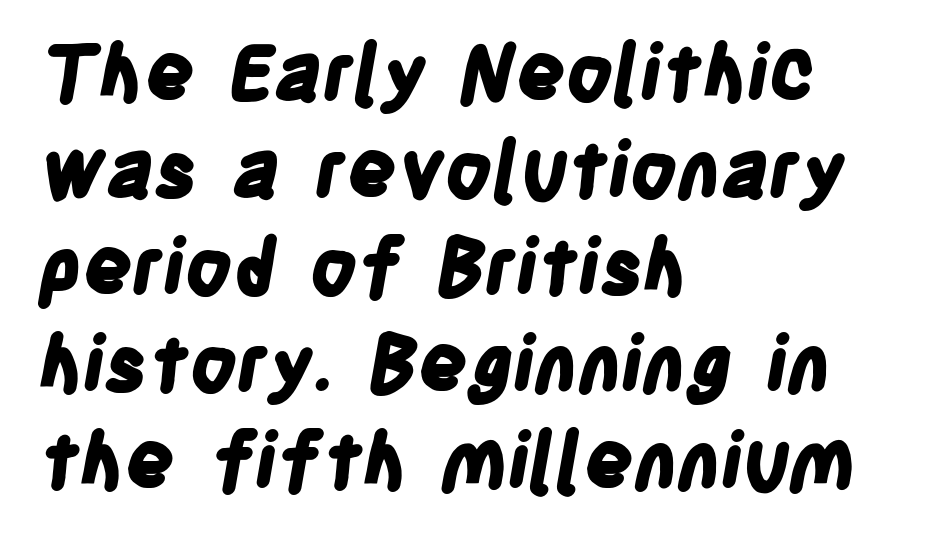
The image shows 77 px bold, condensed sans-serif type; set left-aligned, normal line spacing (1.26x), normal letter spacing, not underlined; low stroke contrast and a large x-height.
